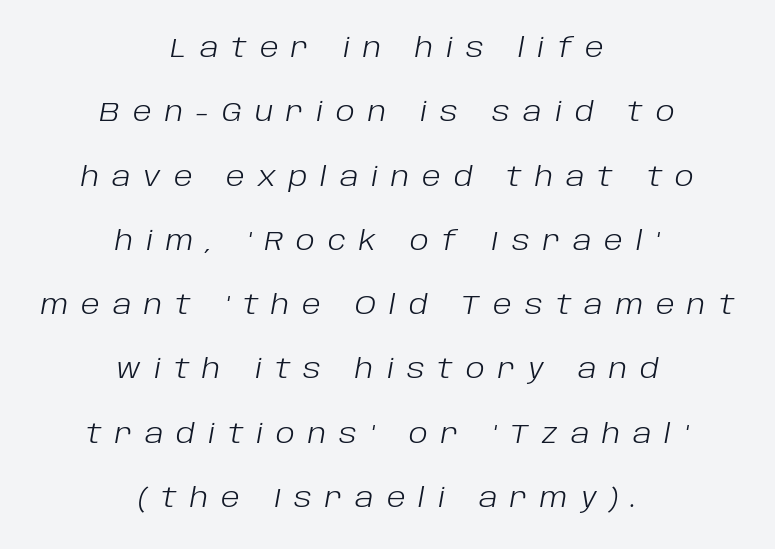
{"italic": "yes", "lean": "right", "slant_degrees": 10, "bold": "no", "underline": "no", "align": "center", "line_spacing": "loose", "line_spacing_ratio": 2.38, "letter_spacing": "wide", "letter_spacing_em": 0.48, "glyph_px": 27}
